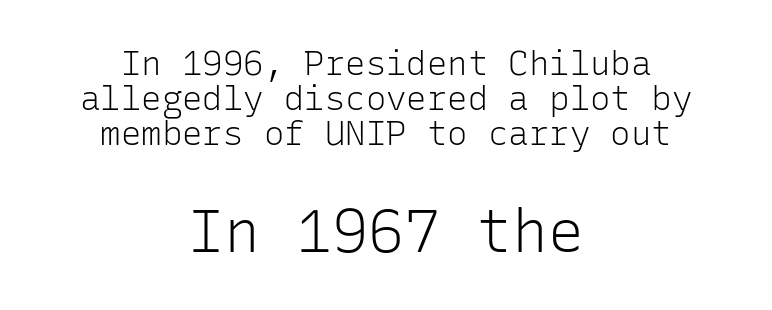
Do the characters align in a grid? Yes, the font is monospaced. Leading is clearly below the norm, producing a dense column. Just letters on the line, the space beneath them empty. The type is set solid horizontally, with unmodified tracking. Stems and bowls with no extra thickness — not bold.
